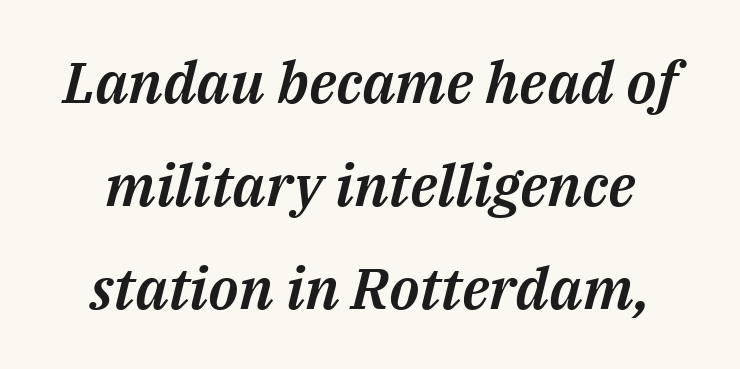
Each word holds together tightly as a unit, with standard inter-letter gaps. The passage shown is typed in a proportional face where columns would drift. Underlining? Definitely not there. Is the type slanted? Yes — the strokes lean at a clear angle.
